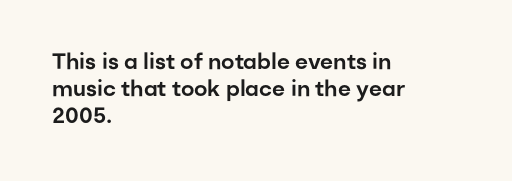
{"italic": "no", "underline": "no", "align": "left", "line_spacing_ratio": 1.22, "letter_spacing": "normal", "letter_spacing_em": 0.0, "glyph_px": 22}
